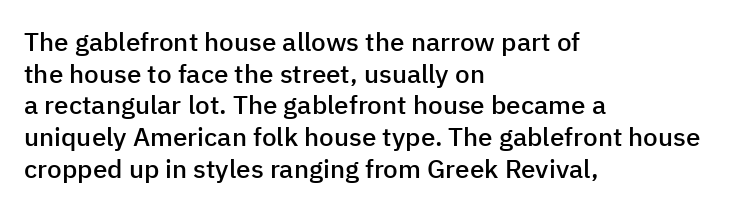
Each row of text sits above clean, open space. Typesetter's note: demi weight, one step under bold. Is the block centered? No — it sits flush against the left margin. Posture: straight, roman, zero tilt. The letterforms sit shoulder to shoulder at normal distance.
